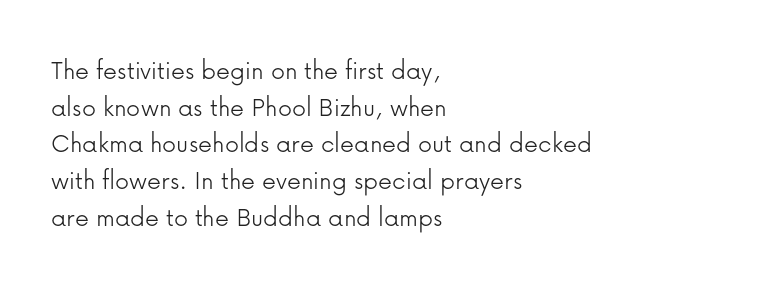
The image shows 28 px light sans-serif type, upright; set left-aligned, normal line spacing (1.31x), normal letter spacing, not underlined; low stroke contrast and a medium x-height.
